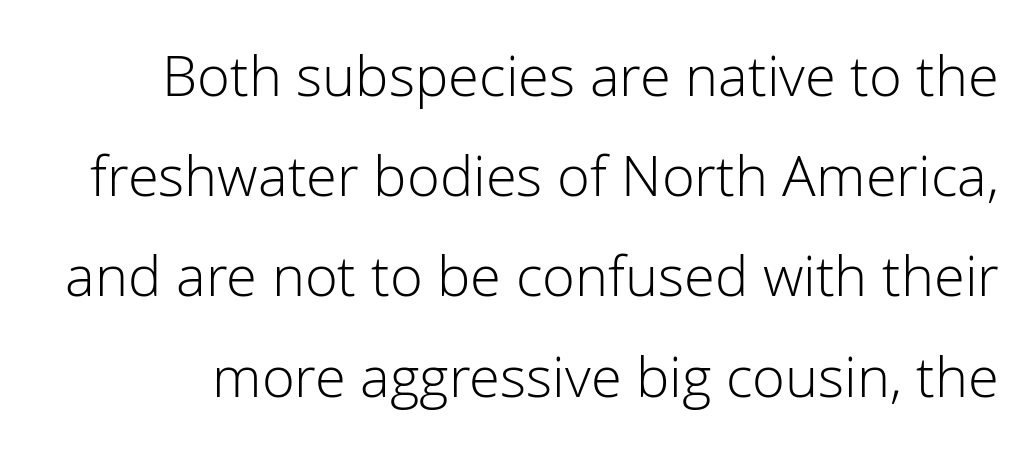
The image shows 56 px light sans-serif type, upright; set line spacing 1.79x, normal letter spacing, not underlined; low stroke contrast and a medium x-height.
